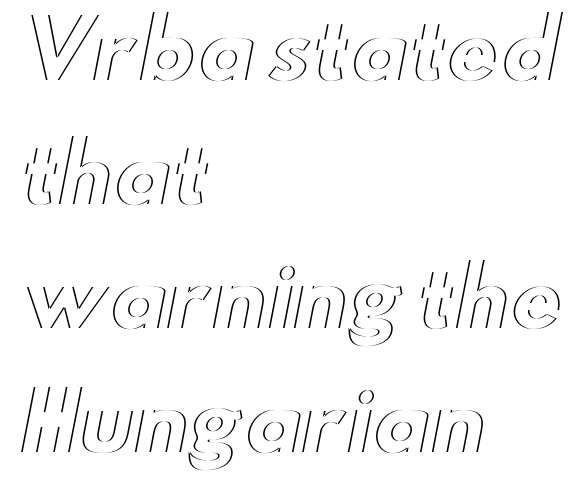
Horizontal alignment here is leftward, the default for most running prose. Proportional: the letters do not fall into vertical columns. Summary of vertical rhythm: regular, with standard interline spacing. Default kerning and tracking; the words read as compact shapes. Nobody drew a line under any word here.
